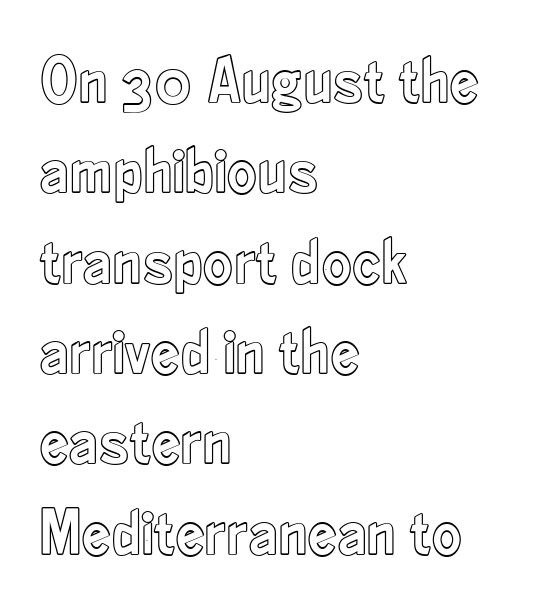
Q: Is the text italic (slanted)? A: No, it is upright.
Q: Is the text underlined? A: No.
Q: How is the paragraph aligned? A: Left-aligned.
Q: Is the spacing between letters normal or unusually wide? A: Normal.
Q: Is the spacing between lines tight, normal or loose? A: Normal.
Q: Width (condensed, normal, or wide)? A: Condensed.
Q: x-height? A: Small.
Q: Monospaced? A: No.
